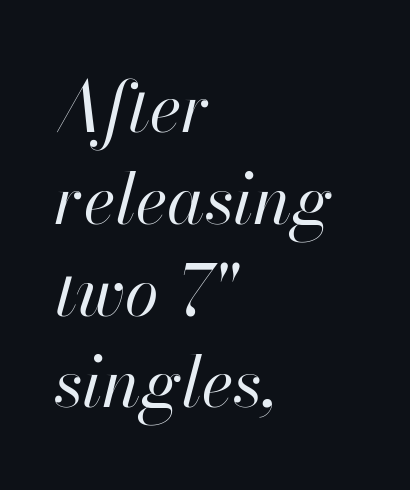
{"italic": "yes", "lean": "right", "slant_degrees": 13, "bold": "no", "weight": "regular", "width": "normal", "stroke_contrast": "high", "x_height": "small", "monospaced": "no", "underline": "no", "align": "left", "line_spacing": "normal", "line_spacing_ratio": 1.33, "letter_spacing": "normal", "letter_spacing_em": 0.0, "glyph_px": 69}
